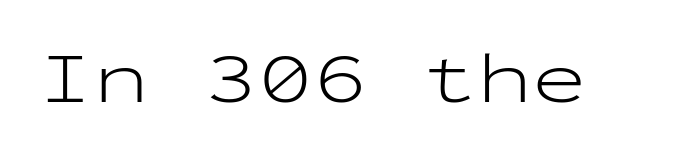
No heavy texture on the line: the type isn't bold. Rendered with straight, roman letterforms. The glyphs are unaccompanied by any horizontal stroke below them. Stroke terminals: plain, sans-serif. Note the uniform advance width — an 'i' takes as much space as an 'm'.
